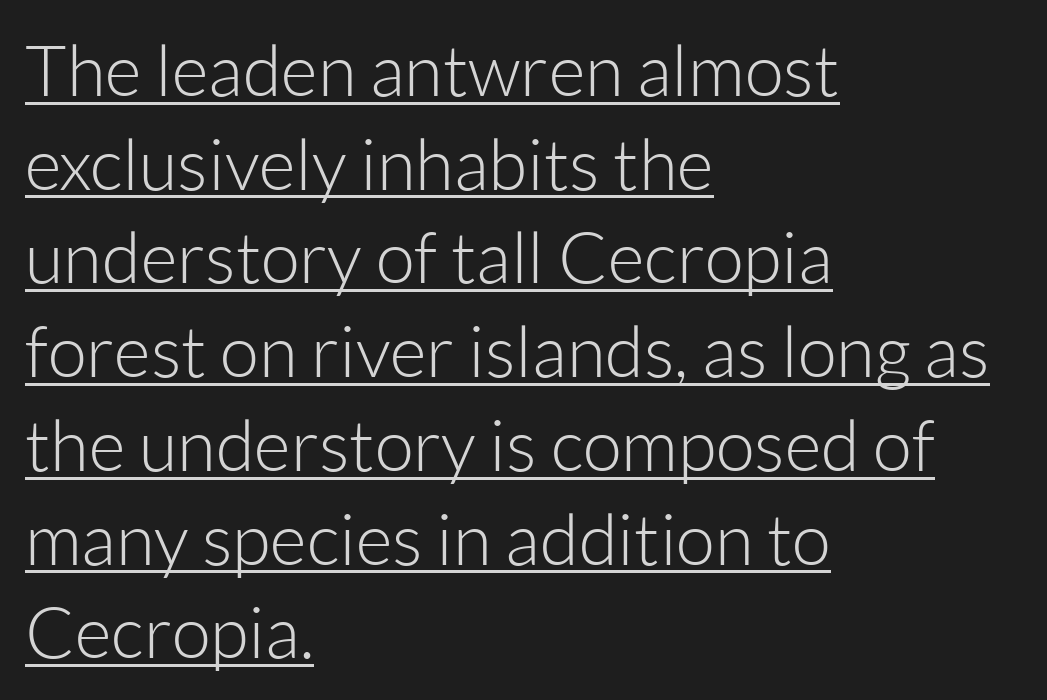
Q: Is the text bold? A: No.
Q: Is the text italic (slanted)? A: No, it is upright.
Q: Is the typeface a serif or a sans-serif typeface? A: Sans-serif.
Q: Is the text underlined? A: Yes.
Q: How is the paragraph aligned? A: Left-aligned.
Q: Is the spacing between letters normal or unusually wide? A: Normal.
Q: Is the spacing between lines tight, normal or loose? A: Normal.
Q: Width (condensed, normal, or wide)? A: Normal.
Q: Stroke contrast? A: Low.
Q: x-height? A: Medium.
Q: Monospaced? A: No.
